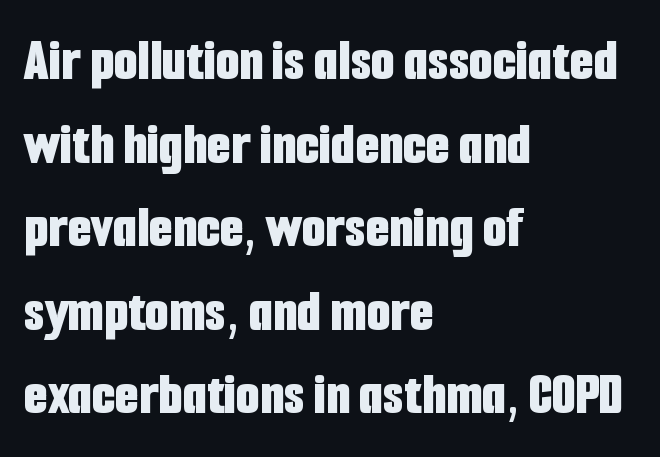
The image shows 61 px bold, condensed sans-serif type, upright; set left-aligned, normal line spacing (1.37x), normal letter spacing, not underlined; low stroke contrast and a medium x-height.
